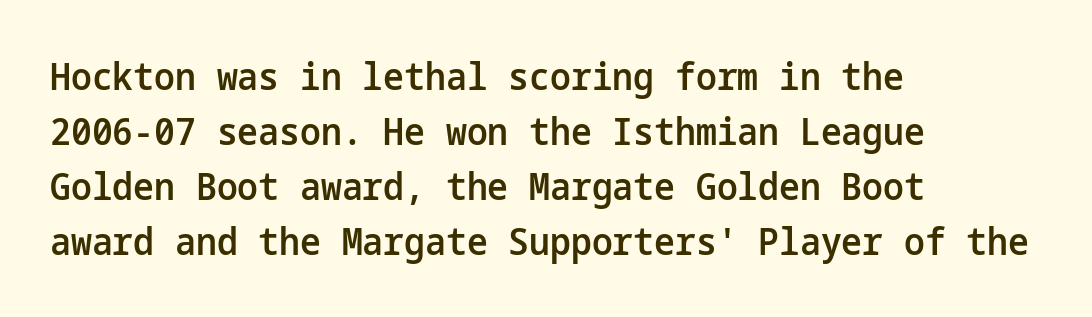
Slightly chunky letters — semibold, I'd say, not full bold. Does the lettering tilt? It doesn't — this is upright. Reading down the block, your eye returns to a fixed left position each line. These lines keep a tight, regular rhythm from letter to letter. This rendering employs a face without finishing strokes, i.e., a sans-serif.
